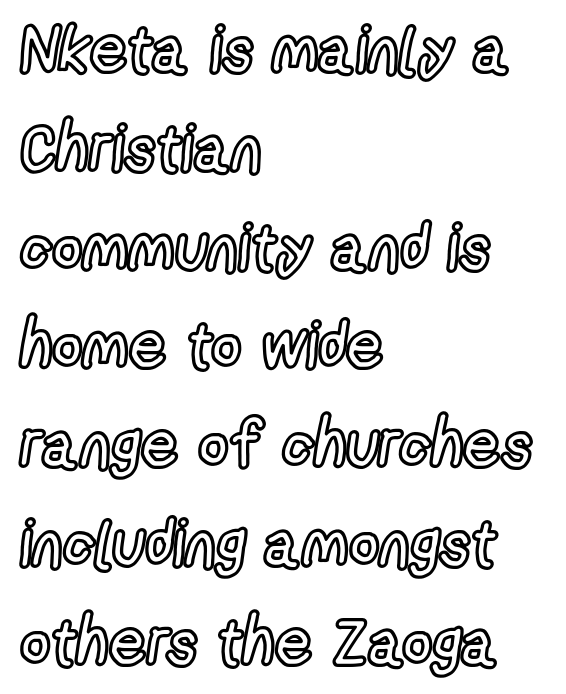
Q: Is the text italic (slanted)? A: Yes.
Q: Is the text underlined? A: No.
Q: How is the paragraph aligned? A: Left-aligned.
Q: Is the spacing between letters normal or unusually wide? A: Normal.
Q: Is the spacing between lines tight, normal or loose? A: Normal.
Q: Width (condensed, normal, or wide)? A: Condensed.
Q: x-height? A: Medium.
Q: Monospaced? A: No.
